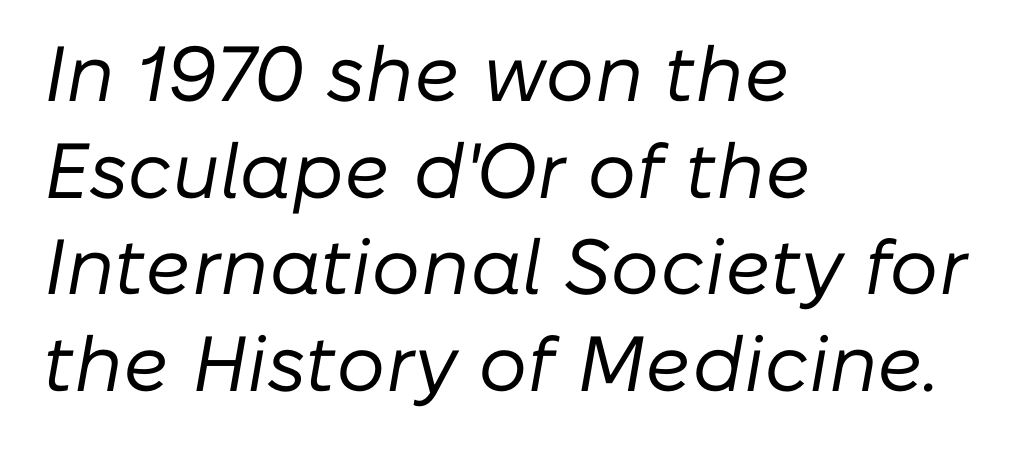
Q: Is the text bold? A: No.
Q: Is the text italic (slanted)? A: Yes, it leans right by about 10 degrees.
Q: Is the text underlined? A: No.
Q: How is the paragraph aligned? A: Left-aligned.
Q: Is the spacing between letters normal or unusually wide? A: Normal.
Q: Width (condensed, normal, or wide)? A: Normal.
Q: Stroke contrast? A: Low.
Q: x-height? A: Medium.
Q: Monospaced? A: No.
